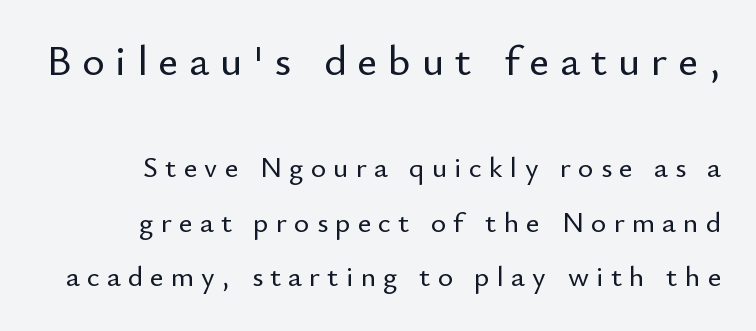
{"serif": "no", "italic": "no", "width": "normal", "stroke_contrast": "low", "x_height": "small", "monospaced": "no", "underline": "no", "align": "right", "line_spacing_ratio": 1.88, "letter_spacing": "wide", "letter_spacing_em": 0.25, "larger_block": "first", "size_ratio": 1.48, "glyph_px": 43}
